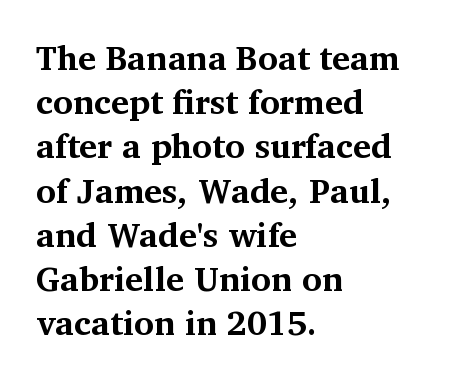
{"serif": "yes", "italic": "no", "bold": "yes", "weight": "bold", "width": "normal", "stroke_contrast": "medium", "x_height": "medium", "monospaced": "no", "underline": "no", "align": "left", "line_spacing": "normal", "line_spacing_ratio": 1.3, "letter_spacing": "normal", "letter_spacing_em": 0.0, "glyph_px": 34}
